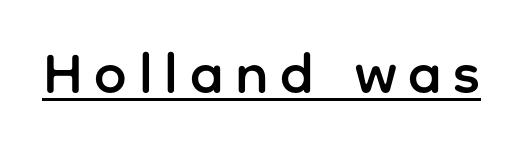
{"serif": "no", "italic": "no", "width": "normal", "stroke_contrast": "low", "x_height": "medium", "monospaced": "no", "underline": "yes", "letter_spacing": "wide", "letter_spacing_em": 0.2, "glyph_px": 58}
